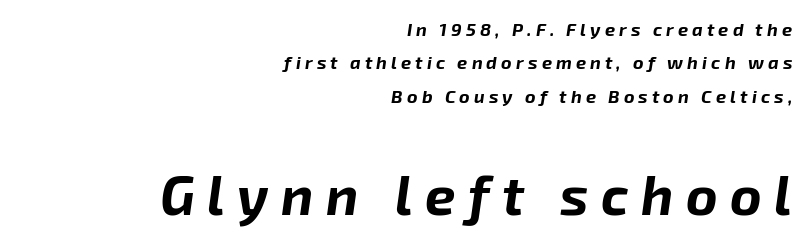
The specimen reads as italic at a glance. I'd describe the lettering as bold — thick and assertive. Is this a fixed-width face? No — the glyphs have proportional, varying widths. Here the second block reads like a headline and the first like body copy. Leftover space on each line is placed entirely before the opening word. This sample uses expanded letter spacing, leaving extra air between glyphs.
